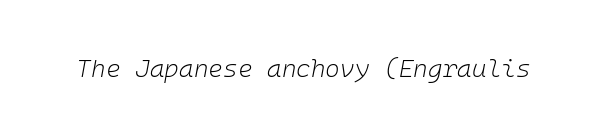
{"italic": "yes", "lean": "right", "slant_degrees": 10, "bold": "no", "underline": "no", "letter_spacing": "normal", "letter_spacing_em": 0.0, "glyph_px": 25}
